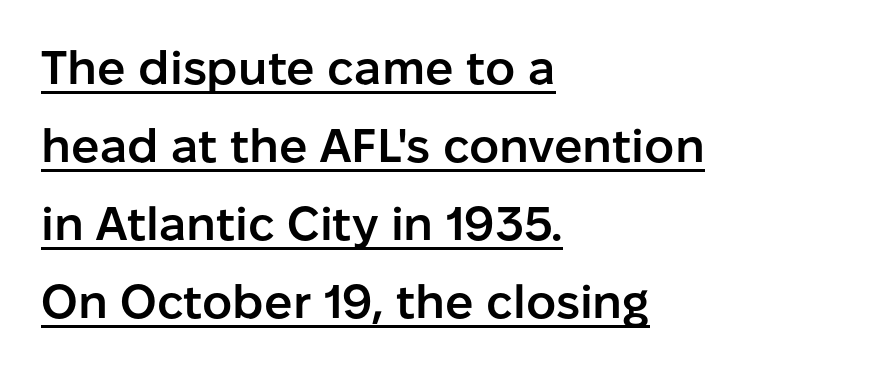
{"serif": "no", "italic": "no", "bold": "semi", "weight": "semibold", "width": "normal", "stroke_contrast": "low", "x_height": "medium", "monospaced": "no", "underline": "yes", "align": "left", "line_spacing": "normal", "line_spacing_ratio": 1.66, "letter_spacing": "normal", "letter_spacing_em": 0.0, "glyph_px": 47}
